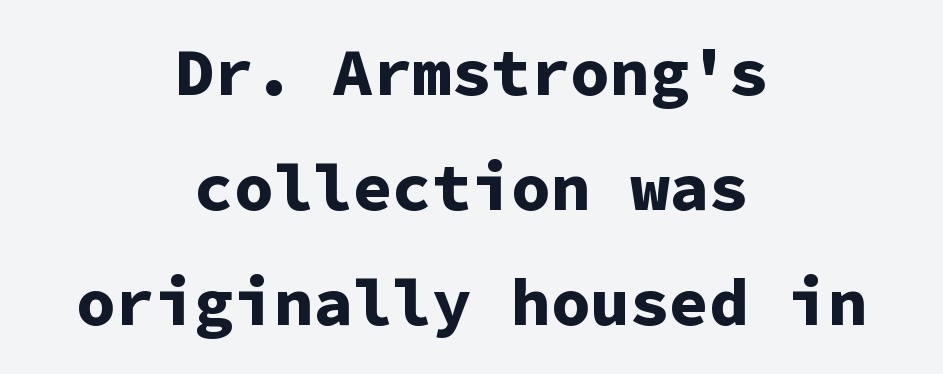
The image shows 66 px bold sans-serif type, upright, monospaced; set centered, line spacing 1.74x, normal letter spacing, not underlined; low stroke contrast and a medium x-height.
